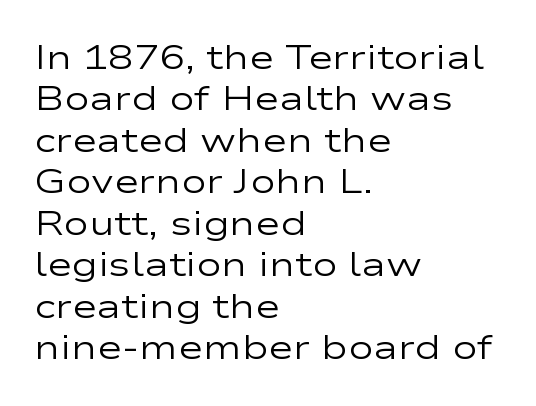
{"serif": "no", "italic": "no", "bold": "no", "weight": "regular", "width": "wide", "stroke_contrast": "low", "x_height": "medium", "monospaced": "no", "underline": "no", "align": "left", "line_spacing_ratio": 1.22, "letter_spacing": "normal", "letter_spacing_em": 0.0, "glyph_px": 34}
